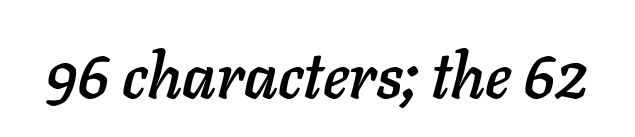
The image shows 63 px text type, italic (leaning right); set normal letter spacing, not underlined; low stroke contrast and a medium x-height.
